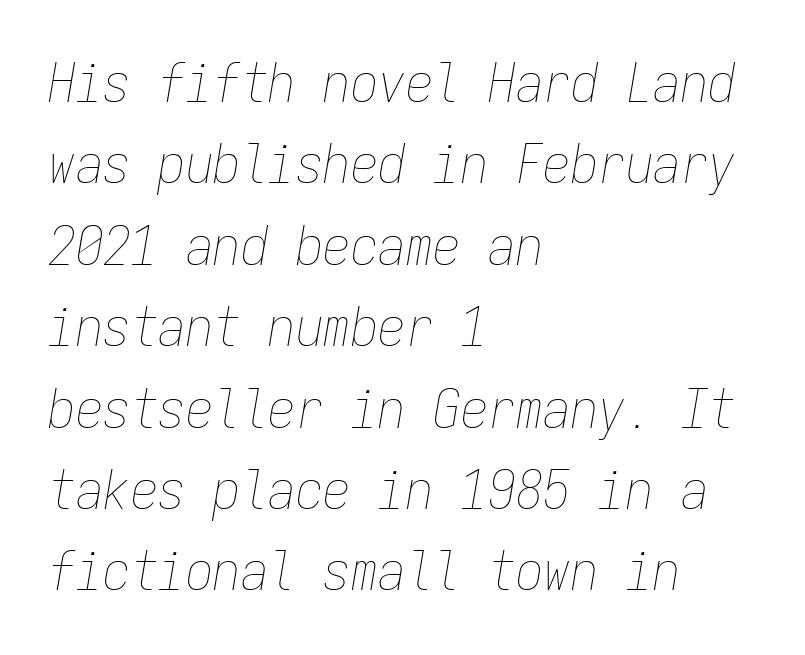
The image shows 55 px thin, condensed type, italic (leaning right), monospaced; set left-aligned, normal line spacing (1.48x), normal letter spacing, not underlined; low stroke contrast and a medium x-height.
